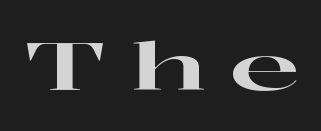
Q: Is the text italic (slanted)? A: No, it is upright.
Q: Is the typeface a serif or a sans-serif typeface? A: Serif.
Q: Is the text underlined? A: No.
Q: Is the spacing between letters normal or unusually wide? A: Unusually wide.
Q: Width (condensed, normal, or wide)? A: Wide.
Q: Stroke contrast? A: High.
Q: x-height? A: Medium.
Q: Monospaced? A: No.
